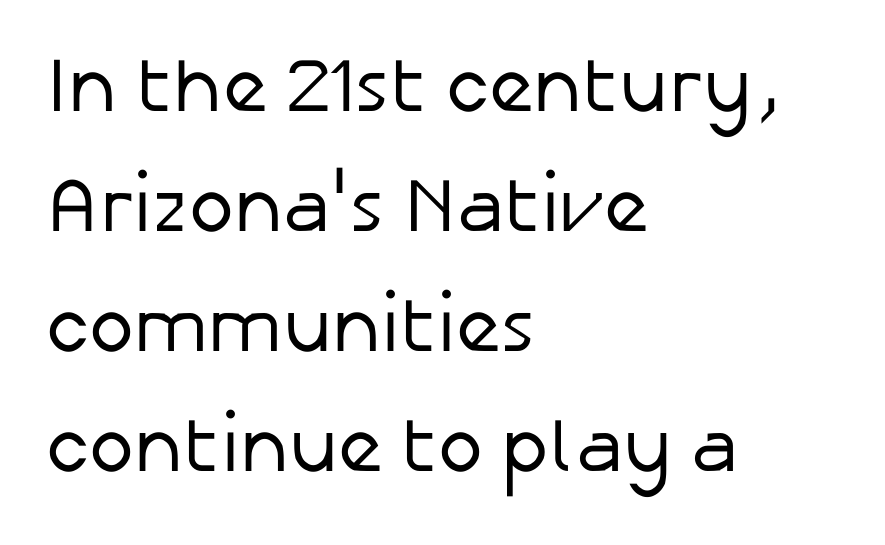
Q: Is the text bold? A: No.
Q: Is the text italic (slanted)? A: No, it is upright.
Q: Is the typeface a serif or a sans-serif typeface? A: Sans-serif.
Q: Is the text underlined? A: No.
Q: How is the paragraph aligned? A: Left-aligned.
Q: Is the spacing between letters normal or unusually wide? A: Normal.
Q: Is the spacing between lines tight, normal or loose? A: Normal.
Q: Width (condensed, normal, or wide)? A: Normal.
Q: Stroke contrast? A: Low.
Q: x-height? A: Medium.
Q: Monospaced? A: No.
